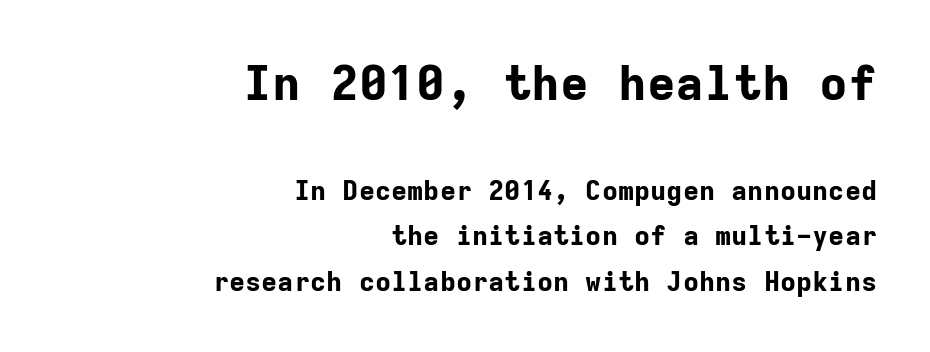
{"serif": "no", "italic": "no", "bold": "yes", "weight": "bold", "width": "normal", "stroke_contrast": "low", "x_height": "medium", "monospaced": "yes", "underline": "no", "align": "right", "line_spacing": "normal", "line_spacing_ratio": 1.69, "letter_spacing": "normal", "letter_spacing_em": 0.0, "larger_block": "first", "size_ratio": 1.78, "glyph_px": 48}
